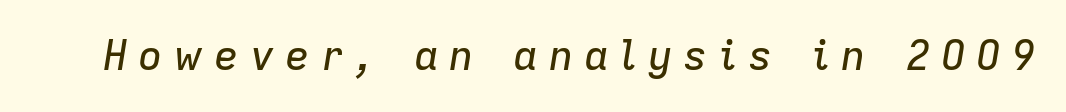
{"italic": "yes", "lean": "right", "slant_degrees": 9, "width": "normal", "stroke_contrast": "low", "x_height": "medium", "monospaced": "no", "underline": "no", "letter_spacing": "wide", "letter_spacing_em": 0.26, "glyph_px": 41}
